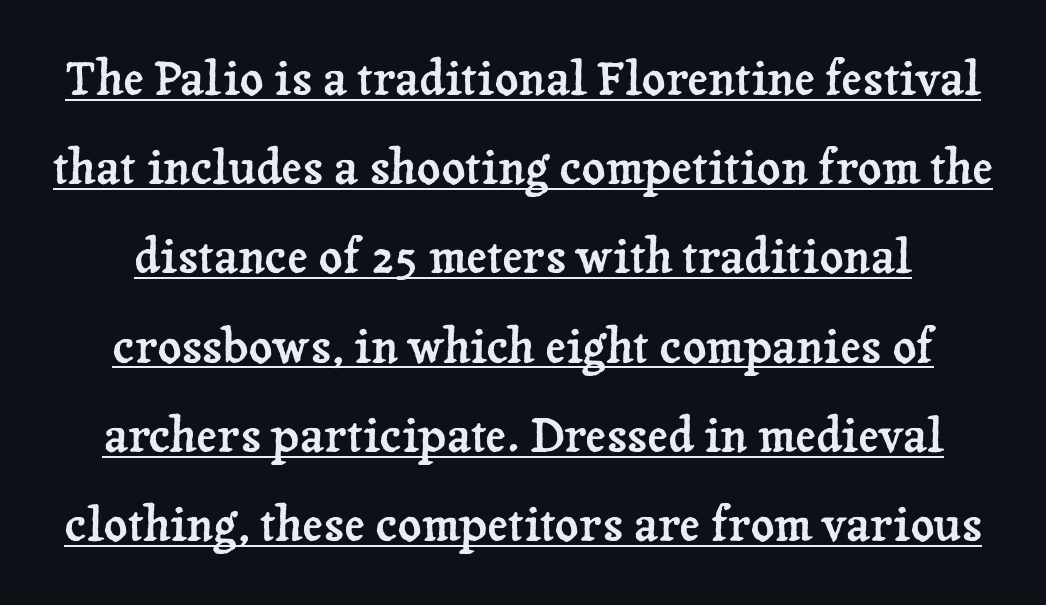
These lines keep a tight, regular rhythm from letter to letter. Posture: upright roman. The glyphs in this specimen are seriffed. You could fit nearly another row in the gap between these rows. Spacing verdict: proportional, widths tailored to each character. The face used here appears with an underline applied.
